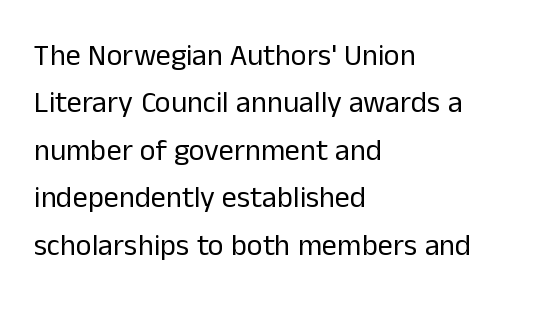
The image shows 30 px regular-weight sans-serif type, upright; set left-aligned, normal line spacing (1.58x), normal letter spacing, not underlined; low stroke contrast and a medium x-height.
